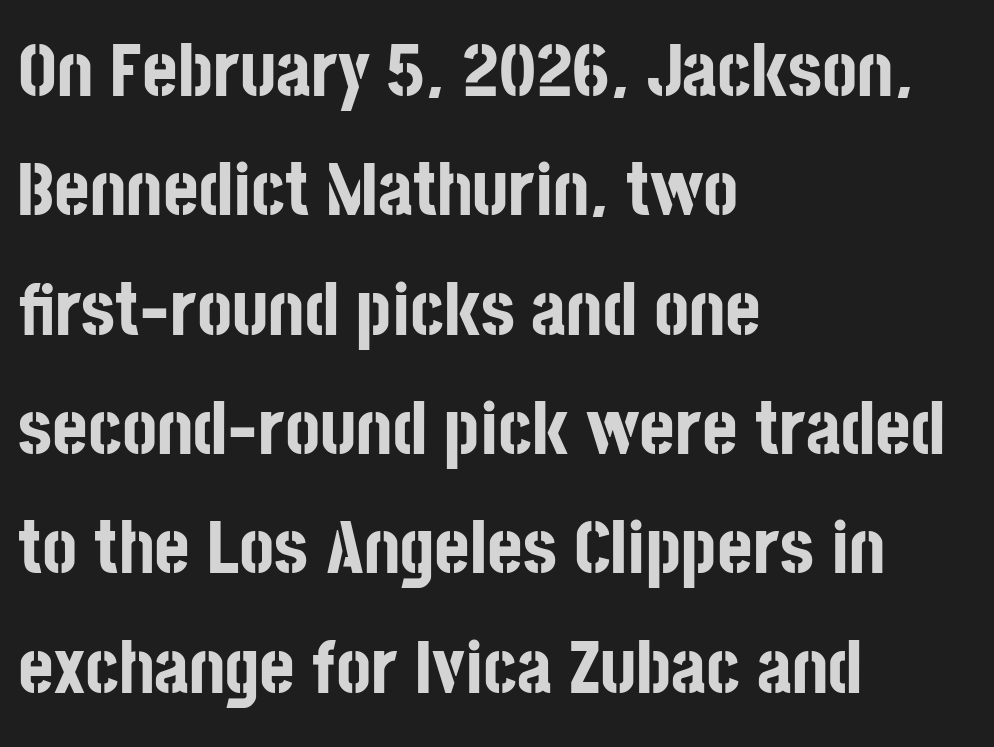
{"serif": "no", "italic": "no", "bold": "yes", "weight": "bold", "width": "condensed", "stroke_contrast": "low", "x_height": "large", "monospaced": "no", "underline": "no", "align": "left", "line_spacing": "normal", "line_spacing_ratio": 1.57, "letter_spacing": "normal", "letter_spacing_em": 0.0, "glyph_px": 76}
